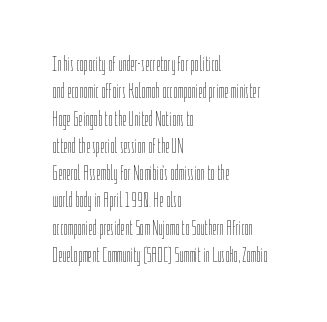
{"italic": "no", "bold": "no", "underline": "no", "align": "left", "line_spacing": "normal", "line_spacing_ratio": 1.3, "letter_spacing": "normal", "letter_spacing_em": 0.0, "glyph_px": 21}
